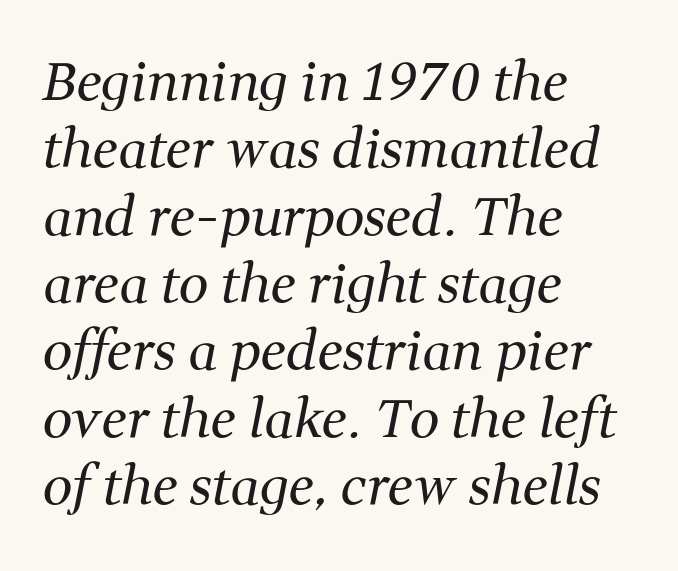
The image shows 53 px regular-weight serif type, italic (leaning right); set left-aligned, normal line spacing (1.27x), normal letter spacing, not underlined; medium stroke contrast and a medium x-height.
